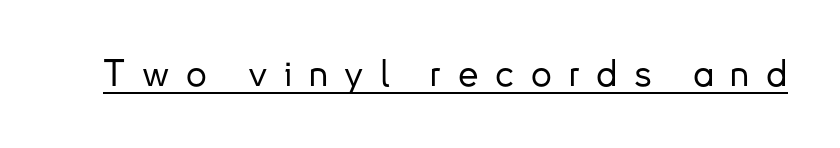
Students, note that the glyphs here are deliberately spaced far apart. A typesetter would call this proportional, since set widths differ per character. Tall strokes in this sample are plumb rather than angled. You can tell from the bare stems that sans-serif type was used. The words here are underlined.
